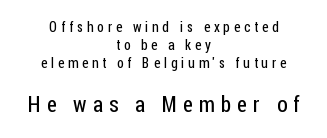
The image shows 22 px text type, upright; set centered, normal line spacing (1.3x), unusually wide letter spacing (+0.28 em), not underlined; the second (bottom) block is 1.57x larger.
